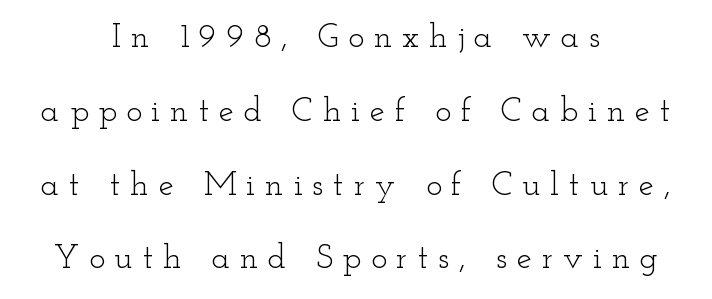
The characters are drawn with everyday or finer stroke widths. Teacher's note: observe the equal gaps on both sides — that is centered alignment. Honestly, there is no underline to notice here at all. Whoever set this chose breathing room over compactness in the vertical rhythm.
